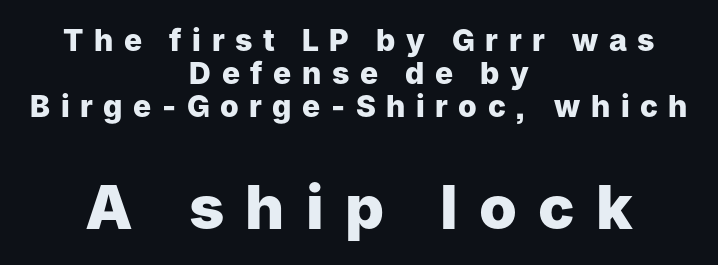
Q: Is the text bold? A: Yes.
Q: Is the text italic (slanted)? A: No, it is upright.
Q: Is the typeface a serif or a sans-serif typeface? A: Sans-serif.
Q: Is the text underlined? A: No.
Q: How is the paragraph aligned? A: Centered.
Q: Is the spacing between letters normal or unusually wide? A: Unusually wide.
Q: Is the spacing between lines tight, normal or loose? A: Tight.
Q: Which block of text is set in a larger size, the first (top) or the second (bottom)? A: The second (bottom) one.
Q: Width (condensed, normal, or wide)? A: Normal.
Q: Stroke contrast? A: Low.
Q: x-height? A: Medium.
Q: Monospaced? A: No.
